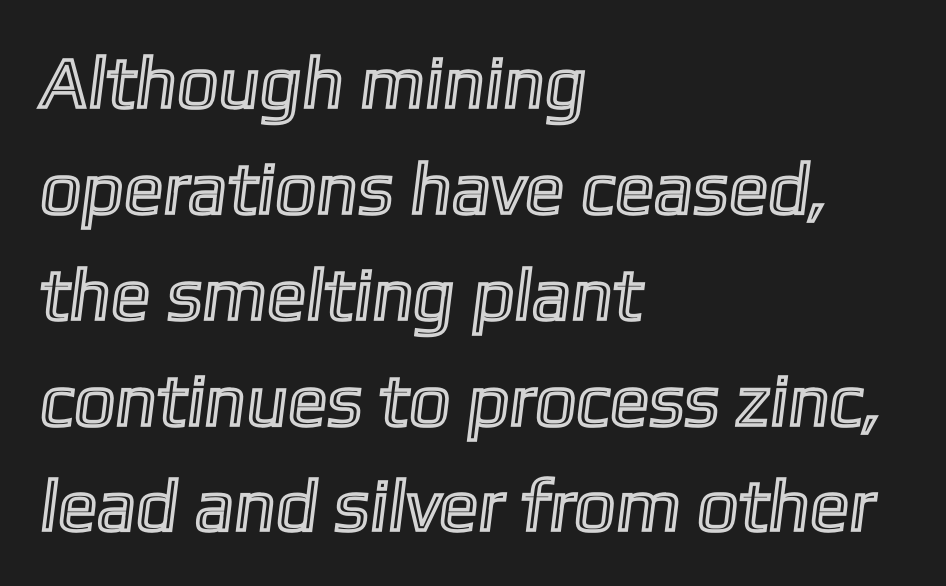
Q: Is the text underlined? A: No.
Q: How is the paragraph aligned? A: Left-aligned.
Q: Is the spacing between letters normal or unusually wide? A: Normal.
Q: Is the spacing between lines tight, normal or loose? A: Normal.
Q: Width (condensed, normal, or wide)? A: Normal.
Q: x-height? A: Medium.
Q: Monospaced? A: No.
